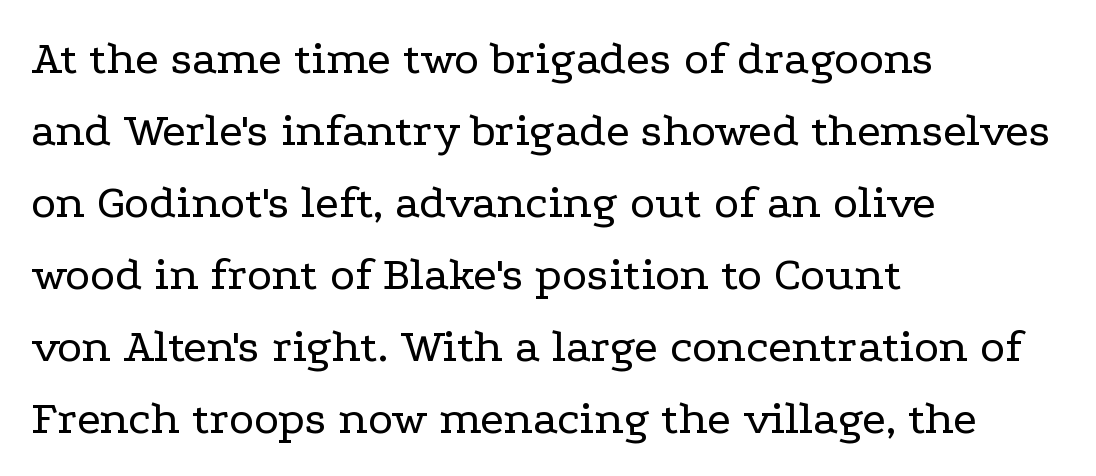
In CSS terms this would be text-align: left. Short note: letters normally spaced. The characters are drawn with everyday or finer stroke widths. Nope, not italic — everything's standing straight.
